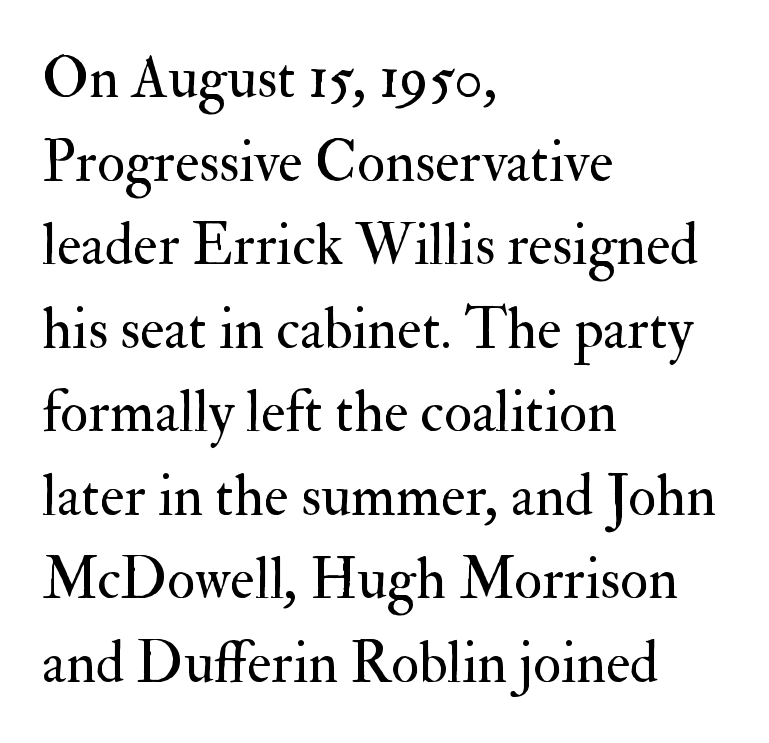
Q: Is the text bold? A: No.
Q: Is the text italic (slanted)? A: No, it is upright.
Q: Is the typeface a serif or a sans-serif typeface? A: Serif.
Q: Is the text underlined? A: No.
Q: How is the paragraph aligned? A: Left-aligned.
Q: Is the spacing between letters normal or unusually wide? A: Normal.
Q: Is the spacing between lines tight, normal or loose? A: Normal.
Q: Width (condensed, normal, or wide)? A: Normal.
Q: Stroke contrast? A: Medium.
Q: x-height? A: Small.
Q: Monospaced? A: No.
